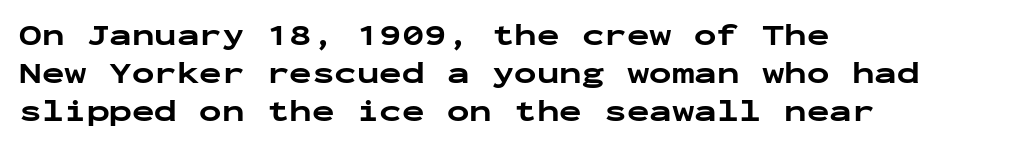
Honestly, the letter spacing is just normal — you wouldn't notice it. Serif or sans? Sans — the stroke terminals are bare. These lines stack with their left ends in a neat column. The foot of each line stays bare and open.
